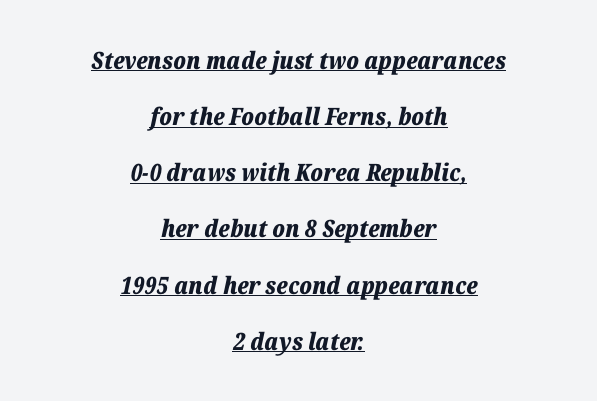
The image shows 24 px bold type, italic (leaning right); set centered, loose line spacing (2.34x), normal letter spacing, underlined.
